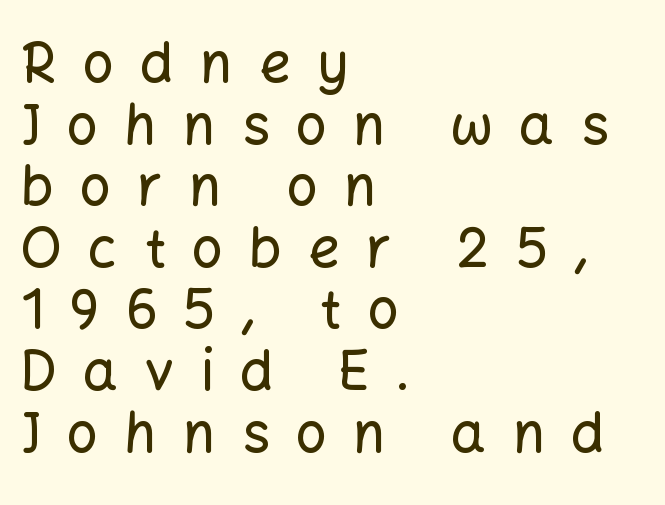
{"serif": "no", "italic": "no", "width": "normal", "stroke_contrast": "low", "x_height": "medium", "monospaced": "no", "underline": "no", "align": "left", "line_spacing": "tight", "line_spacing_ratio": 1.12, "letter_spacing": "wide", "letter_spacing_em": 0.48, "glyph_px": 55}
